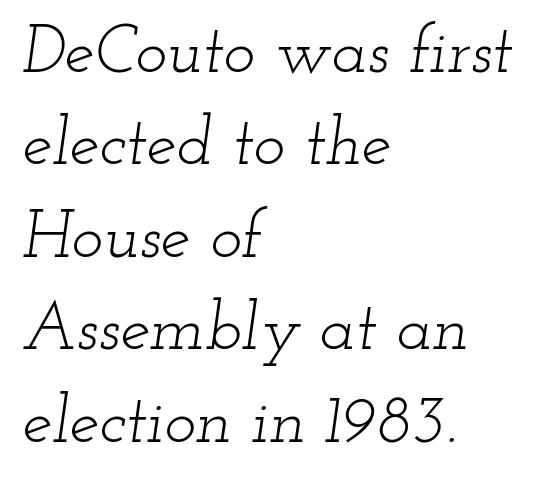
Q: Is the text bold? A: No.
Q: Is the text italic (slanted)? A: Yes, it leans right by about 12 degrees.
Q: Is the typeface a serif or a sans-serif typeface? A: Serif.
Q: Is the text underlined? A: No.
Q: How is the paragraph aligned? A: Left-aligned.
Q: Is the spacing between letters normal or unusually wide? A: Normal.
Q: Is the spacing between lines tight, normal or loose? A: Normal.
Q: Width (condensed, normal, or wide)? A: Wide.
Q: Stroke contrast? A: Low.
Q: x-height? A: Small.
Q: Monospaced? A: No.
